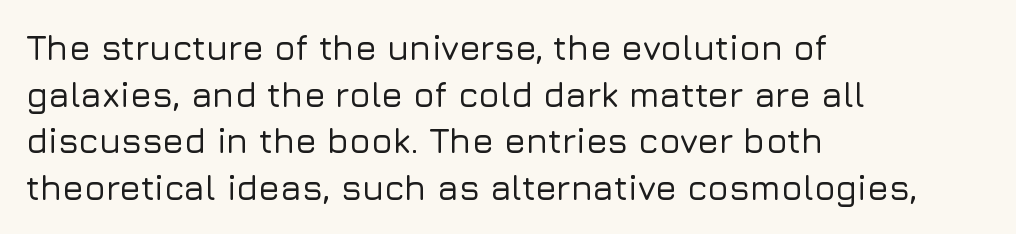
Q: Is the text italic (slanted)? A: No, it is upright.
Q: Is the typeface a serif or a sans-serif typeface? A: Sans-serif.
Q: Is the text underlined? A: No.
Q: How is the paragraph aligned? A: Left-aligned.
Q: Is the spacing between letters normal or unusually wide? A: Normal.
Q: Is the spacing between lines tight, normal or loose? A: Normal.
Q: Width (condensed, normal, or wide)? A: Normal.
Q: Stroke contrast? A: Low.
Q: x-height? A: Medium.
Q: Monospaced? A: No.
